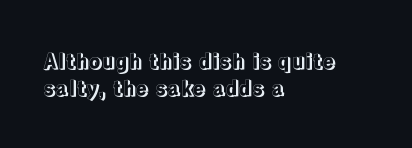
The image shows 21 px text type, upright; set left-aligned, normal line spacing (1.29x), normal letter spacing, not underlined.
